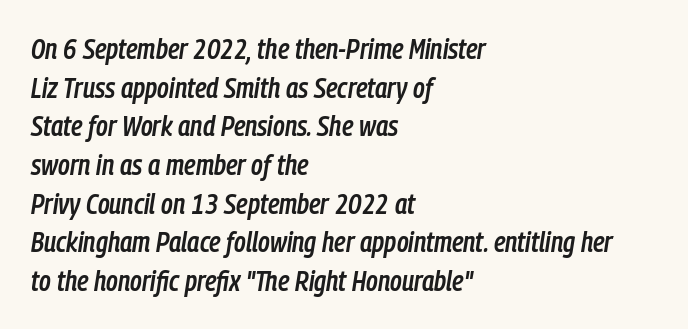
The image shows 28 px semibold, condensed type, italic (leaning right); set left-aligned, normal line spacing (1.38x), normal letter spacing, not underlined; low stroke contrast and a medium x-height.
